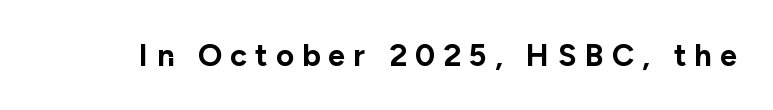
The image shows 31 px bold sans-serif type, upright; set unusually wide letter spacing (+0.26 em), not underlined; low stroke contrast and a medium x-height.
